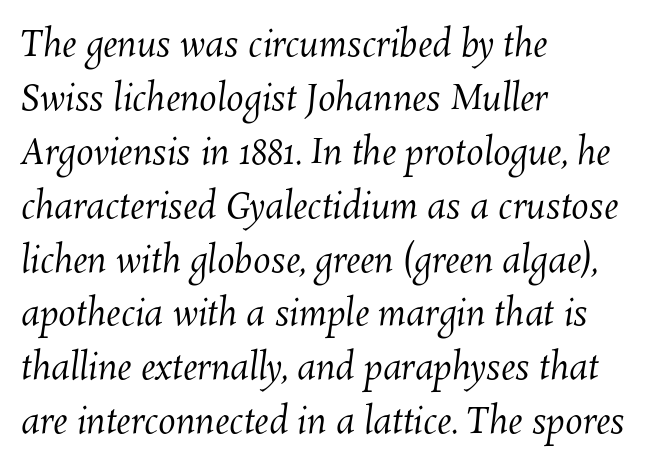
The image shows 35 px regular-weight type; set left-aligned, normal line spacing (1.54x), normal letter spacing, not underlined; medium stroke contrast and a medium x-height.
